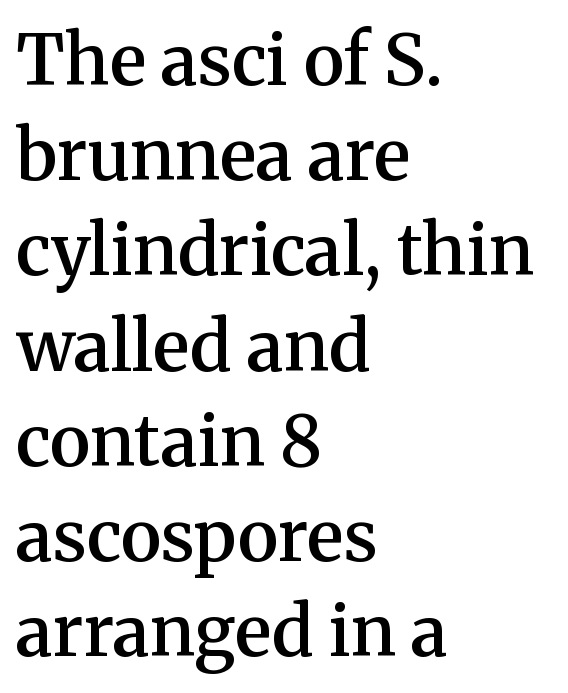
Every row of glyphs begins at an identical x-position on the left. No italicization has been applied; the sample stays upright. Interline gaps are of average width in this sample. These lines are composed in type with serifs.
